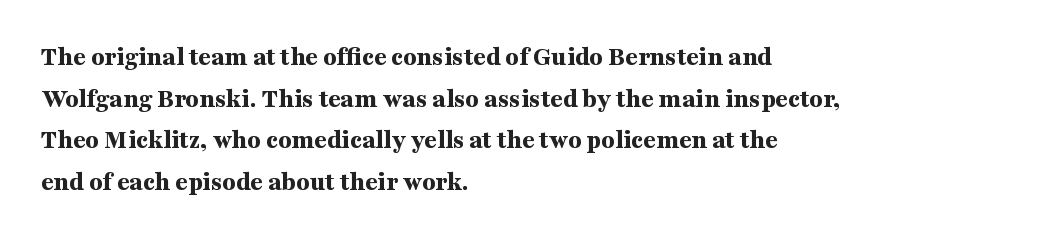
{"italic": "no", "bold": "yes", "underline": "no", "align": "left", "line_spacing": "normal", "line_spacing_ratio": 1.54, "letter_spacing": "normal", "letter_spacing_em": 0.0, "glyph_px": 27}
